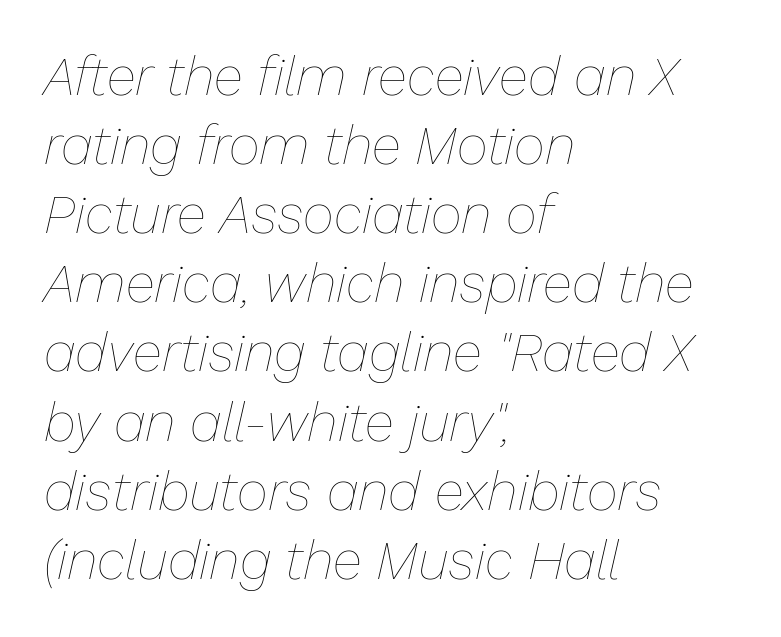
The image shows 54 px thin type, italic (leaning right); set left-aligned, normal line spacing (1.28x), normal letter spacing, not underlined; low stroke contrast and a medium x-height.
